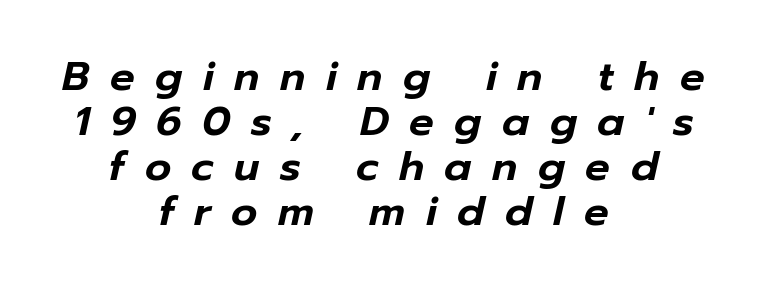
The image shows 41 px text type, italic (leaning right); set centered, tight line spacing (1.1x), unusually wide letter spacing (+0.5 em), not underlined; low stroke contrast and a medium x-height.
